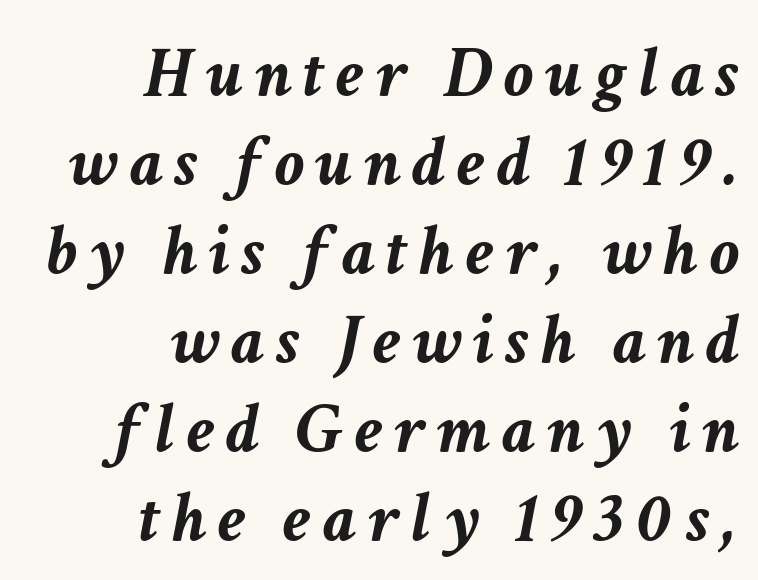
Do the characters align in a grid? No, the font is proportional. The font is running at its bold setting. Posture: slanted. Check the space under the baseline: it is left empty. Line ends are locked; line starts wander.
